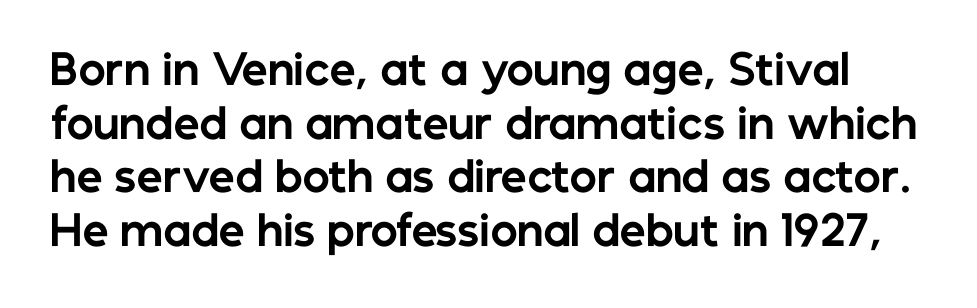
{"serif": "no", "italic": "no", "bold": "yes", "weight": "bold", "width": "normal", "stroke_contrast": "low", "x_height": "medium", "monospaced": "no", "underline": "no", "line_spacing": "normal", "line_spacing_ratio": 1.31, "letter_spacing": "normal", "letter_spacing_em": 0.0, "glyph_px": 41}
